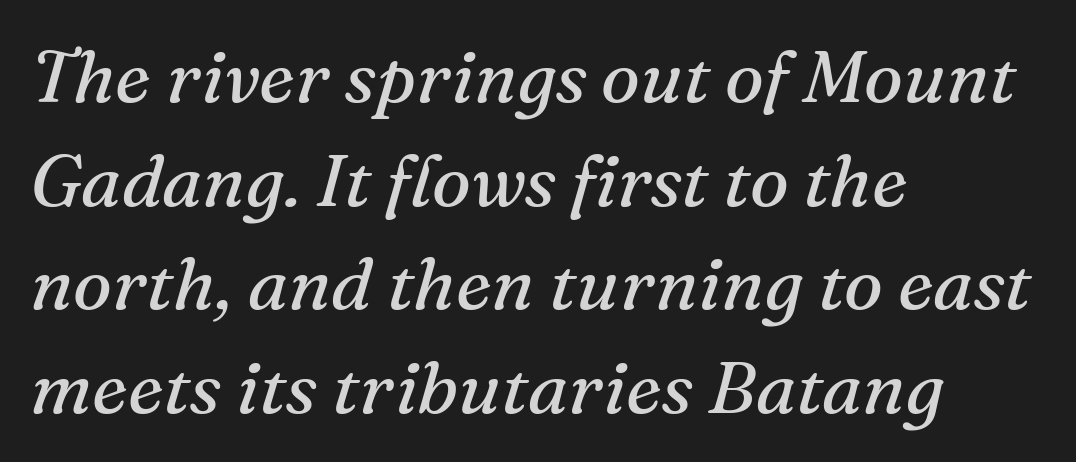
Line spacing here is normal. Each line starts at the same left margin while the right side varies. A typesetter would call this proportional, since set widths differ per character. In terms of letterform style, serifs are clearly present. Weight: regular or lighter.
